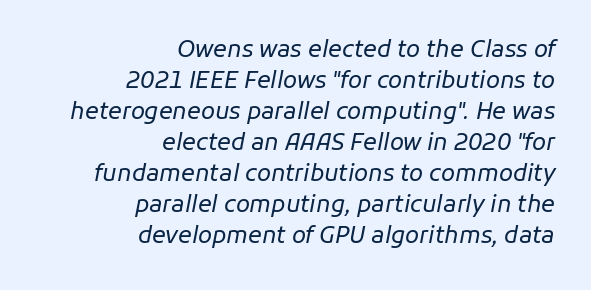
{"italic": "yes", "lean": "right", "slant_degrees": 11, "bold": "no", "underline": "no", "align": "right", "line_spacing": "normal", "line_spacing_ratio": 1.35, "letter_spacing": "normal", "letter_spacing_em": 0.0, "glyph_px": 23}
